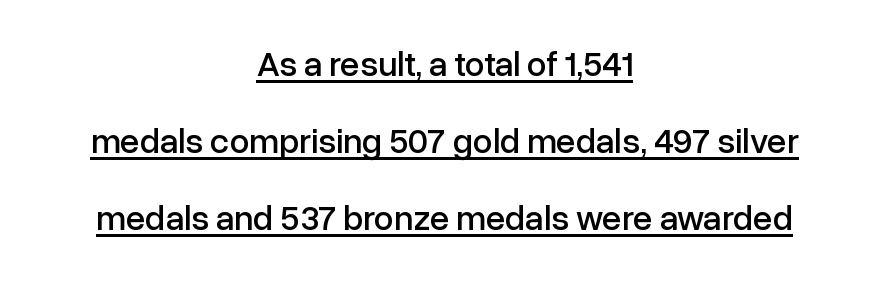
The image shows 35 px sans-serif type, upright; set centered, loose line spacing (2.2x), normal letter spacing, underlined; low stroke contrast and a medium x-height.
